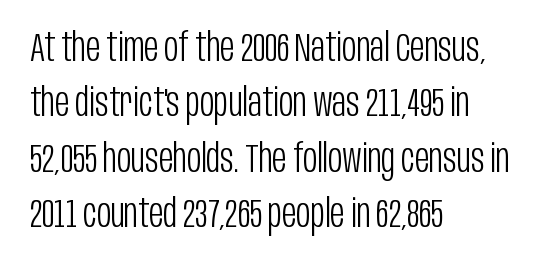
{"serif": "no", "italic": "no", "bold": "no", "weight": "light", "width": "condensed", "stroke_contrast": "low", "x_height": "large", "monospaced": "no", "underline": "no", "align": "left", "line_spacing": "normal", "line_spacing_ratio": 1.42, "letter_spacing": "normal", "letter_spacing_em": 0.0, "glyph_px": 39}
